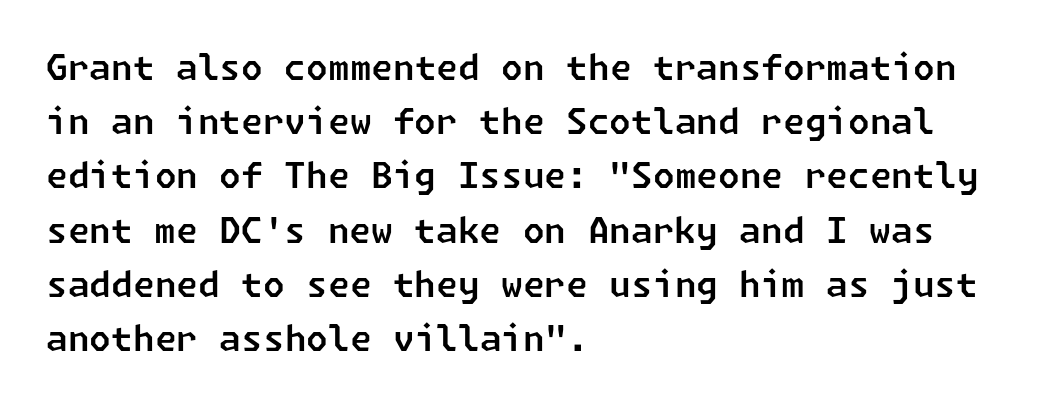
Q: Is the typeface a serif or a sans-serif typeface? A: Sans-serif.
Q: Is the text underlined? A: No.
Q: How is the paragraph aligned? A: Left-aligned.
Q: Is the spacing between letters normal or unusually wide? A: Normal.
Q: Is the spacing between lines tight, normal or loose? A: Normal.
Q: Width (condensed, normal, or wide)? A: Normal.
Q: Stroke contrast? A: Low.
Q: x-height? A: Medium.
